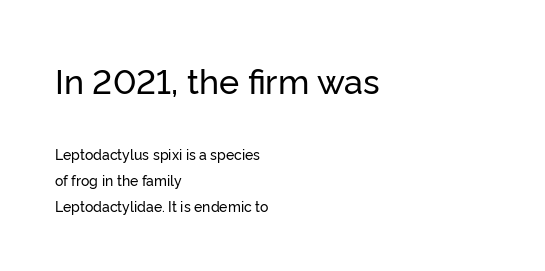
Upright lettering throughout. Nobody drew a line under any word here. Casual observation: everything's shoved over to the left. Character widths vary here, with narrow letters taking less room than wide ones. Default kerning and tracking; the words read as compact shapes.
